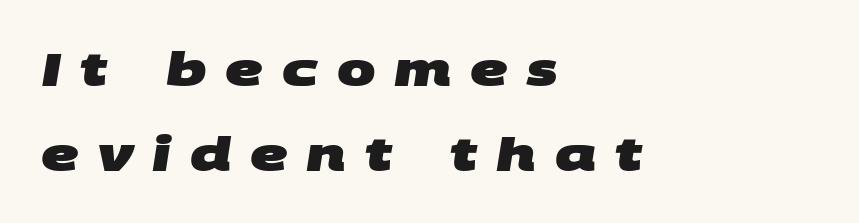
Font category for this specimen: sans-serif. Strong, thick strokes mark this as bold type. Each letter keeps its own natural width here, so spacing adapts to shape. The paragraph has a hard left edge and a soft right edge. Underline: absent.
